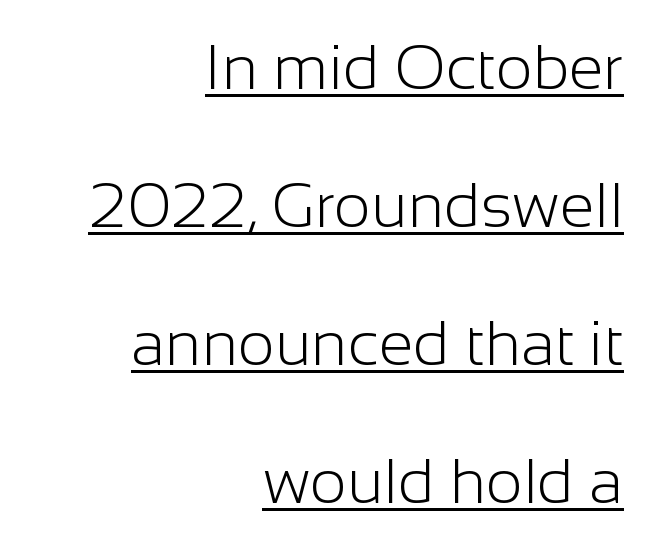
Caption: multi-line text, flush right, ragged left. Ascenders rise straight up at ninety degrees. The lettering is marked with a stroke running underneath it. Stem width sits at or under what a default text font uses. This block would shrink considerably if given ordinary leading; it's expanded now.
